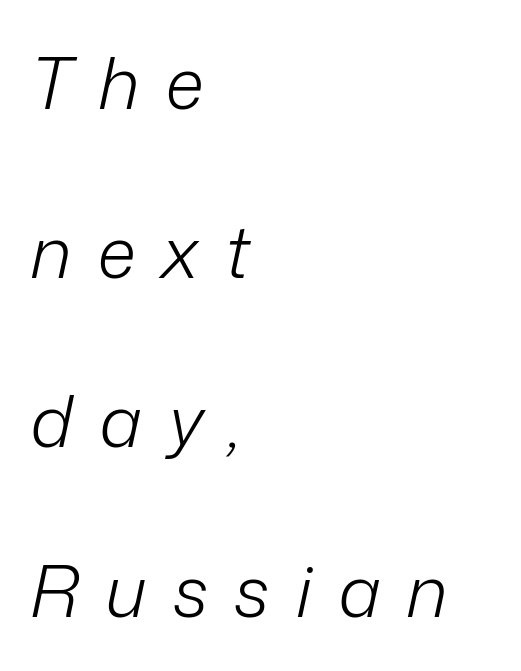
{"italic": "yes", "lean": "right", "slant_degrees": 12, "bold": "no", "weight": "light", "width": "normal", "stroke_contrast": "low", "x_height": "medium", "monospaced": "no", "underline": "no", "align": "left", "line_spacing": "loose", "line_spacing_ratio": 2.35, "letter_spacing": "wide", "letter_spacing_em": 0.36, "glyph_px": 72}
